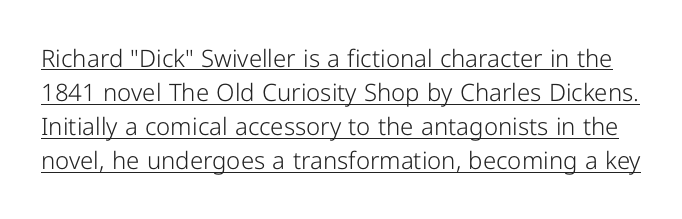
{"italic": "no", "bold": "no", "underline": "yes", "line_spacing": "normal", "line_spacing_ratio": 1.42, "letter_spacing": "normal", "letter_spacing_em": 0.0, "glyph_px": 24}
